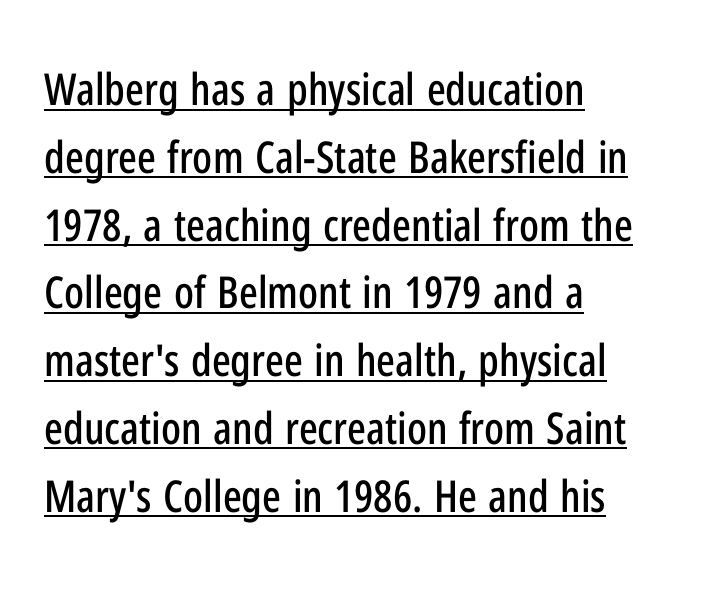
Q: Is the text italic (slanted)? A: No, it is upright.
Q: Is the typeface a serif or a sans-serif typeface? A: Sans-serif.
Q: Is the text underlined? A: Yes.
Q: How is the paragraph aligned? A: Left-aligned.
Q: Is the spacing between letters normal or unusually wide? A: Normal.
Q: Is the spacing between lines tight, normal or loose? A: Normal.
Q: Width (condensed, normal, or wide)? A: Condensed.
Q: Stroke contrast? A: Low.
Q: x-height? A: Medium.
Q: Monospaced? A: No.
